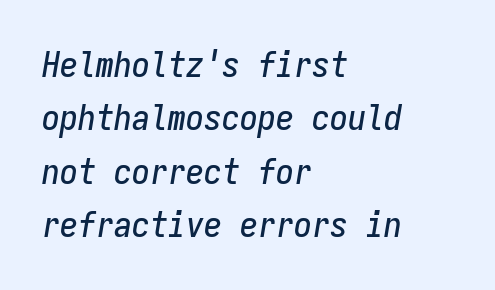
Q: Is the text italic (slanted)? A: Yes, it leans right by about 9 degrees.
Q: Is the text underlined? A: No.
Q: How is the paragraph aligned? A: Left-aligned.
Q: Is the spacing between letters normal or unusually wide? A: Normal.
Q: Is the spacing between lines tight, normal or loose? A: Normal.
Q: Width (condensed, normal, or wide)? A: Condensed.
Q: Stroke contrast? A: Low.
Q: x-height? A: Medium.
Q: Monospaced? A: Yes.
